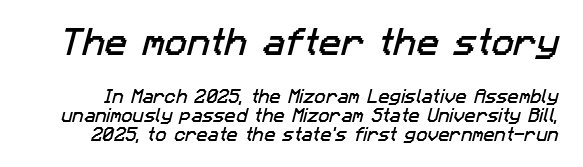
This block has exactly the height ordinary leading produces. Looks like regular typesetting: each glyph gets only the width it needs. Letterform terminals end flat and unadorned throughout the passage. Decoration check: the copy has no underline.
